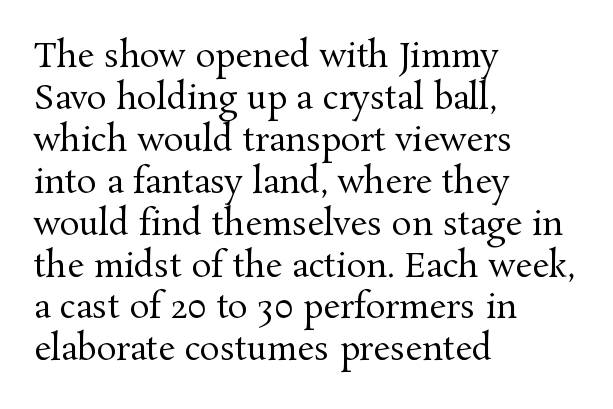
Q: Is the text bold? A: No.
Q: Is the text italic (slanted)? A: No, it is upright.
Q: Is the typeface a serif or a sans-serif typeface? A: Serif.
Q: Is the text underlined? A: No.
Q: How is the paragraph aligned? A: Left-aligned.
Q: Is the spacing between letters normal or unusually wide? A: Normal.
Q: Is the spacing between lines tight, normal or loose? A: Normal.
Q: Width (condensed, normal, or wide)? A: Normal.
Q: Stroke contrast? A: Medium.
Q: x-height? A: Medium.
Q: Monospaced? A: No.
